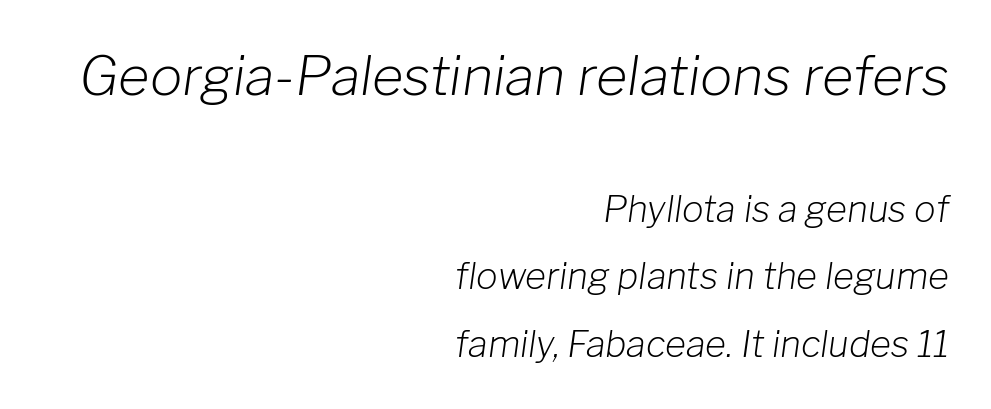
The image shows 54 px light type, italic (leaning right); set right-aligned, line spacing 1.88x, normal letter spacing, not underlined; the first (top) block is 1.5x larger; low stroke contrast and a medium x-height.
